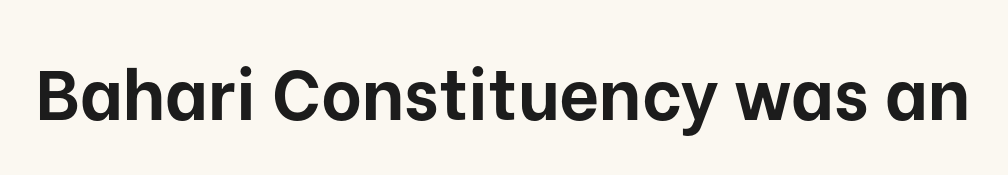
What kind of face is this? One without serifs — a sans. Standard letterfit; no display-style spreading of the glyphs. Each letter keeps its own natural width here, so spacing adapts to shape. Upright lettering throughout. Letters rest on an invisible, unmarked baseline.
